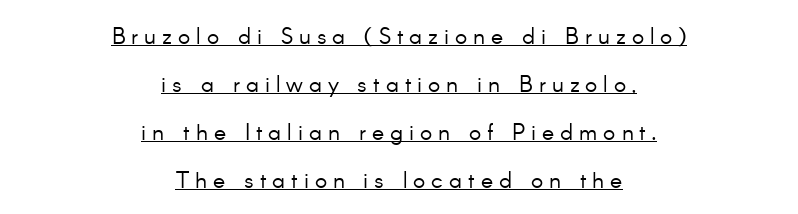
Italic: no, the glyphs are upright roman. Airy leading. Does extra space separate the letters? Yes, quite a lot of it. The rag falls on both sides of this text block equally.
